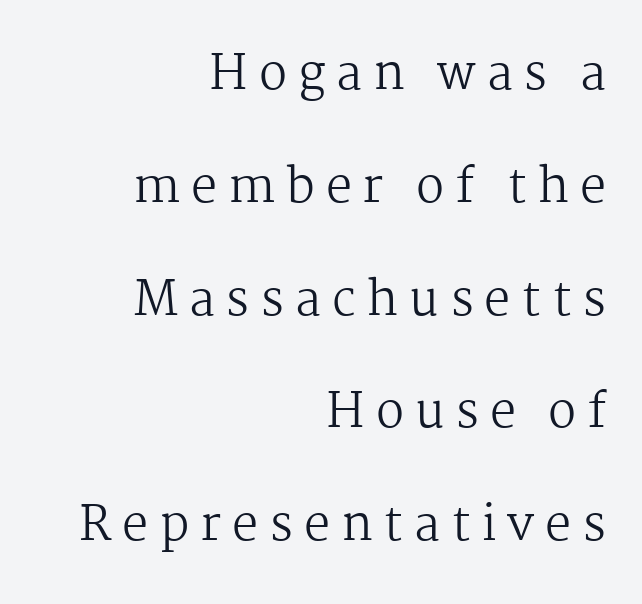
{"serif": "yes", "italic": "no", "bold": "no", "weight": "regular", "width": "normal", "stroke_contrast": "medium", "x_height": "medium", "monospaced": "no", "underline": "no", "align": "right", "line_spacing": "loose", "line_spacing_ratio": 2.4, "letter_spacing": "wide", "letter_spacing_em": 0.23, "glyph_px": 47}
